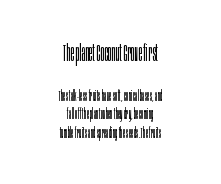
Stroke thickness stays within the range of a standard reading face or lighter. Typeset on center — no edge is straight. Every stem runs plumb, perpendicular to the baseline. Rule under the text: the space is simply empty. You could call the tracking neutral — neither tight nor loose. Reading top to bottom, the characters get smaller at the block break.
